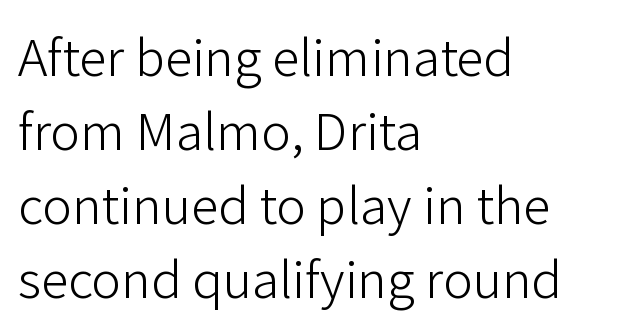
{"serif": "no", "italic": "no", "bold": "no", "weight": "light", "width": "normal", "stroke_contrast": "low", "x_height": "medium", "monospaced": "no", "underline": "no", "align": "left", "line_spacing": "normal", "line_spacing_ratio": 1.48, "letter_spacing": "normal", "letter_spacing_em": 0.0, "glyph_px": 50}
